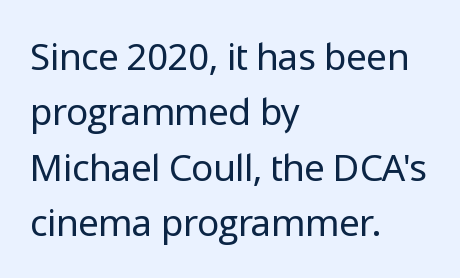
Q: Is the text bold? A: No.
Q: Is the text italic (slanted)? A: No, it is upright.
Q: Is the typeface a serif or a sans-serif typeface? A: Sans-serif.
Q: Is the text underlined? A: No.
Q: How is the paragraph aligned? A: Left-aligned.
Q: Is the spacing between letters normal or unusually wide? A: Normal.
Q: Is the spacing between lines tight, normal or loose? A: Normal.
Q: Width (condensed, normal, or wide)? A: Normal.
Q: Stroke contrast? A: Low.
Q: x-height? A: Medium.
Q: Monospaced? A: No.
